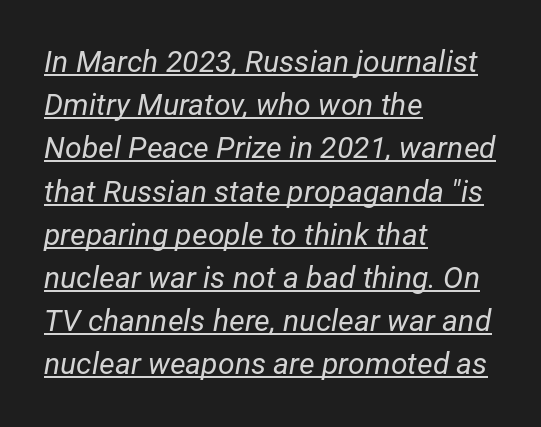
Q: Is the text bold? A: No.
Q: Is the text italic (slanted)? A: Yes, it leans right by about 12 degrees.
Q: Is the text underlined? A: Yes.
Q: How is the paragraph aligned? A: Left-aligned.
Q: Is the spacing between letters normal or unusually wide? A: Normal.
Q: Is the spacing between lines tight, normal or loose? A: Normal.
Q: Width (condensed, normal, or wide)? A: Normal.
Q: Stroke contrast? A: Low.
Q: x-height? A: Medium.
Q: Monospaced? A: No.
